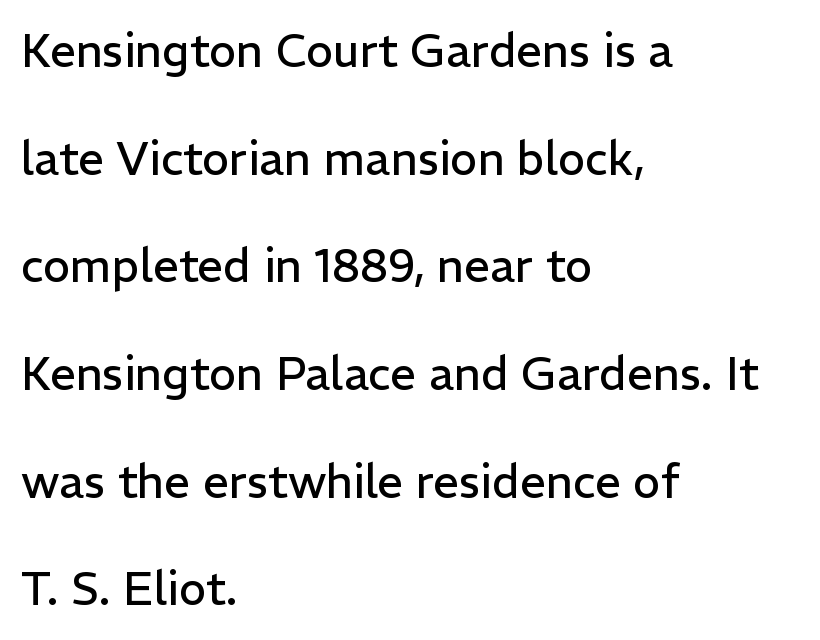
Short note: letters normally spaced. Think of a printed novel: that variable character pitch is what you see here. Plain, unruled lines of type. A typesetter would mark this as roman, not italic. The vertical gap from one line to the next is large.
